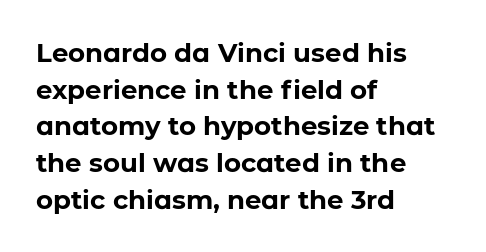
The image shows 26 px bold type, upright; set left-aligned, normal line spacing (1.41x), normal letter spacing, not underlined.
